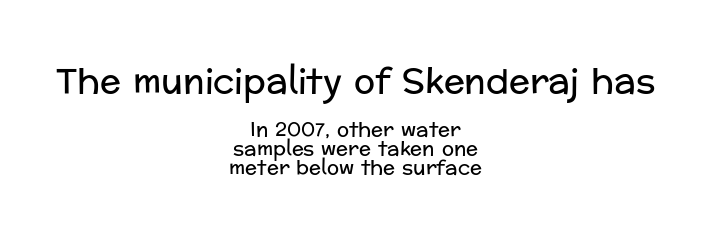
Q: Is the text bold? A: No.
Q: Is the text italic (slanted)? A: No, it is upright.
Q: Is the typeface a serif or a sans-serif typeface? A: Sans-serif.
Q: Is the text underlined? A: No.
Q: How is the paragraph aligned? A: Centered.
Q: Is the spacing between letters normal or unusually wide? A: Normal.
Q: Is the spacing between lines tight, normal or loose? A: Tight.
Q: Which block of text is set in a larger size, the first (top) or the second (bottom)? A: The first (top) one.
Q: Width (condensed, normal, or wide)? A: Normal.
Q: Stroke contrast? A: Low.
Q: x-height? A: Medium.
Q: Monospaced? A: No.
